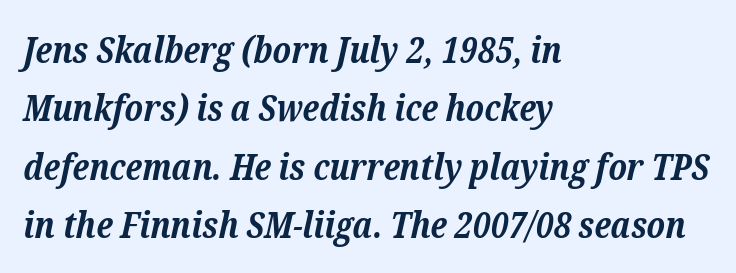
Caption: multi-line text, flush left, ragged right. Does extra space separate the letters? No, they use regular spacing. The rendering uses natural spacing where letterforms have individual widths. Summary of vertical rhythm: regular, with standard interline spacing. Plenty of ink on the page — the face is bold. The face used here is seriffed, in the tradition of book romans.
